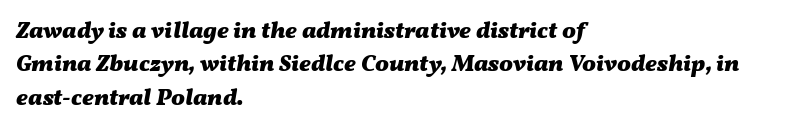
Q: Is the text bold? A: Yes.
Q: Is the text italic (slanted)? A: Yes, it leans right by about 11 degrees.
Q: Is the text underlined? A: No.
Q: How is the paragraph aligned? A: Left-aligned.
Q: Is the spacing between letters normal or unusually wide? A: Normal.
Q: Is the spacing between lines tight, normal or loose? A: Normal.
